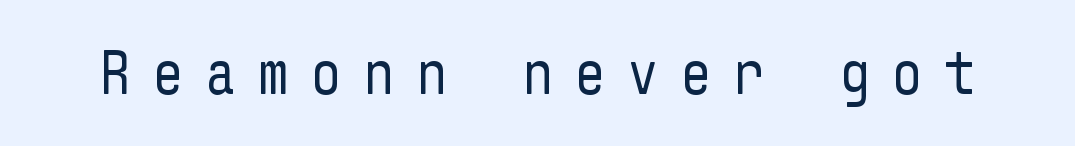
Vertical strokes here are truly vertical. The horizontal fit of the characters is loose and conspicuously gappy. On a weight scale, this lands at 450 or below. The area under the type is left untouched.
